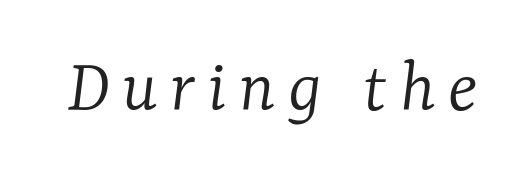
The image shows 78 px light serif type, italic (leaning right); set not underlined; low stroke contrast and a medium x-height.
